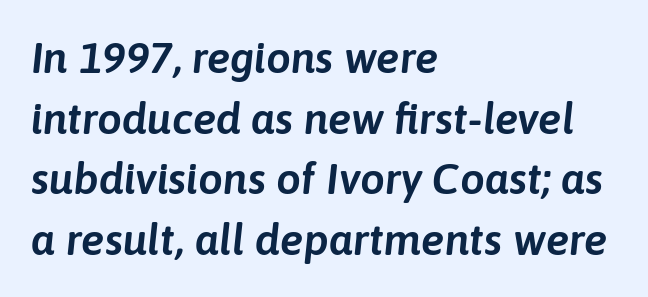
The axis of the letterforms is tilted away from vertical. This sample has the flowing, uneven cadence of proportional lettering. Leading: standard. Where is the straight margin? On the left.
